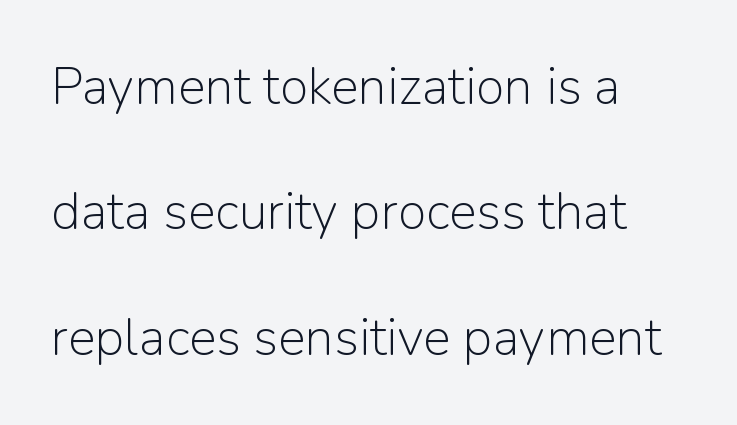
{"serif": "no", "italic": "no", "bold": "no", "weight": "light", "width": "normal", "stroke_contrast": "low", "x_height": "medium", "monospaced": "no", "underline": "no", "align": "left", "line_spacing": "loose", "line_spacing_ratio": 2.41, "letter_spacing": "normal", "letter_spacing_em": 0.0, "glyph_px": 52}
